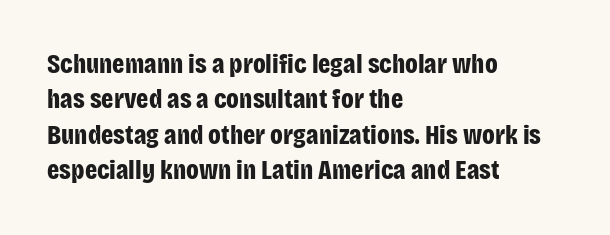
{"italic": "no", "bold": "yes", "underline": "no", "align": "left", "line_spacing": "normal", "line_spacing_ratio": 1.31, "letter_spacing": "normal", "letter_spacing_em": 0.0, "glyph_px": 27}
